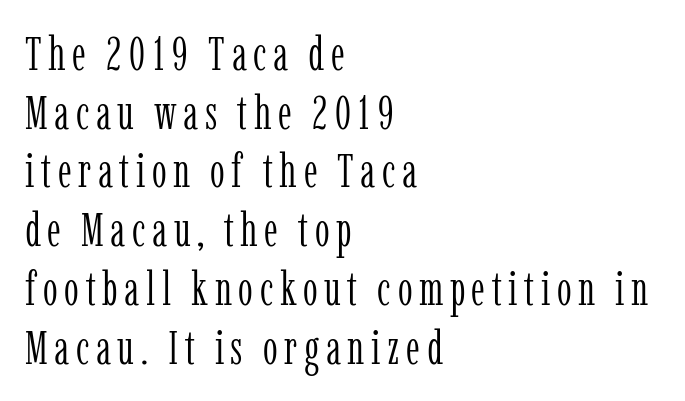
Italic? Not at all — the glyphs are vertical. You could not count columns in this text — the font is proportionally spaced. A quiet, ordinary-to-light weight characterises the typeface. The space between consecutive lines is moderate. Each letter's strokes conclude with small projecting serifs.
